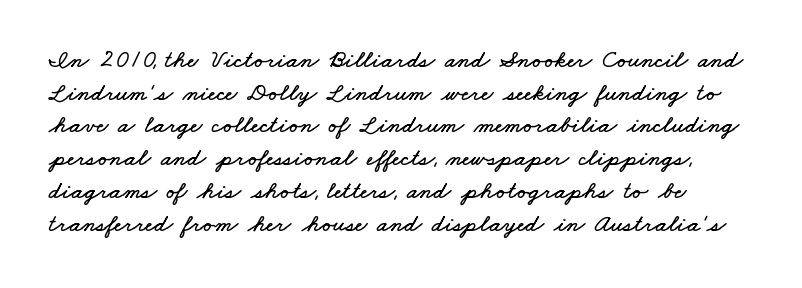
{"underline": "no", "line_spacing": "normal", "line_spacing_ratio": 1.31, "letter_spacing": "normal", "letter_spacing_em": 0.0, "glyph_px": 25}
